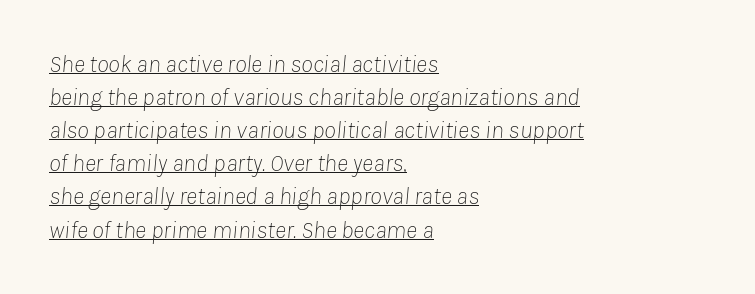
The image shows 24 px text type, italic (leaning right); set left-aligned, normal line spacing (1.38x), normal letter spacing, underlined.
